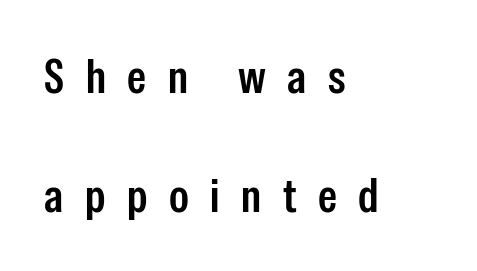
{"serif": "no", "italic": "no", "width": "condensed", "stroke_contrast": "low", "x_height": "medium", "monospaced": "no", "underline": "no", "align": "left", "line_spacing": "loose", "line_spacing_ratio": 2.47, "letter_spacing": "wide", "letter_spacing_em": 0.45, "glyph_px": 48}
